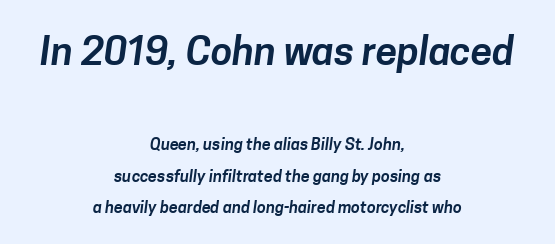
Q: Is the typeface a serif or a sans-serif typeface? A: Sans-serif.
Q: Is the text underlined? A: No.
Q: How is the paragraph aligned? A: Centered.
Q: Is the spacing between letters normal or unusually wide? A: Normal.
Q: Is the spacing between lines tight, normal or loose? A: Loose.
Q: Which block of text is set in a larger size, the first (top) or the second (bottom)? A: The first (top) one.
Q: Width (condensed, normal, or wide)? A: Normal.
Q: Stroke contrast? A: Low.
Q: x-height? A: Medium.
Q: Monospaced? A: No.
